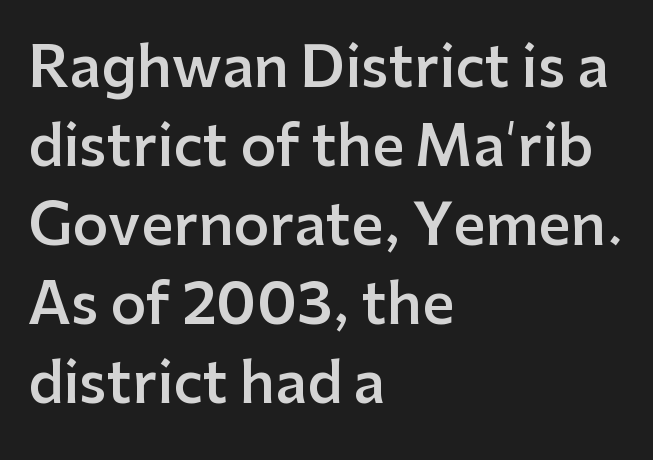
Q: Is the text bold? A: Semi-bold.
Q: Is the text italic (slanted)? A: No, it is upright.
Q: Is the typeface a serif or a sans-serif typeface? A: Sans-serif.
Q: Is the text underlined? A: No.
Q: How is the paragraph aligned? A: Left-aligned.
Q: Is the spacing between letters normal or unusually wide? A: Normal.
Q: Is the spacing between lines tight, normal or loose? A: Normal.
Q: Width (condensed, normal, or wide)? A: Normal.
Q: Stroke contrast? A: Low.
Q: x-height? A: Medium.
Q: Monospaced? A: No.
